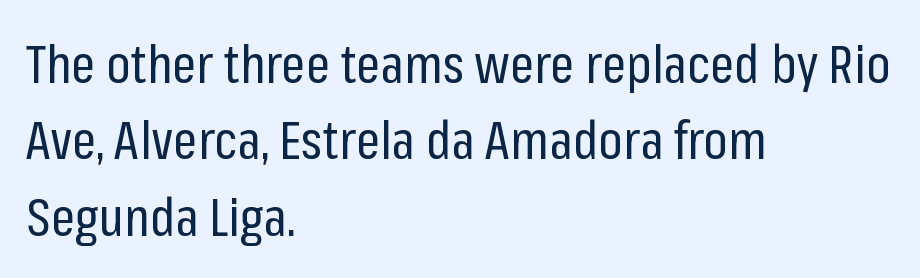
Italic? Not at all — the glyphs are vertical. Spacing verdict: proportional, widths tailored to each character. Grotesque or geometric, the face here clearly has no serifs. Successive baselines arrive at the customary interval. Any mark beneath the type? The region is blank.
